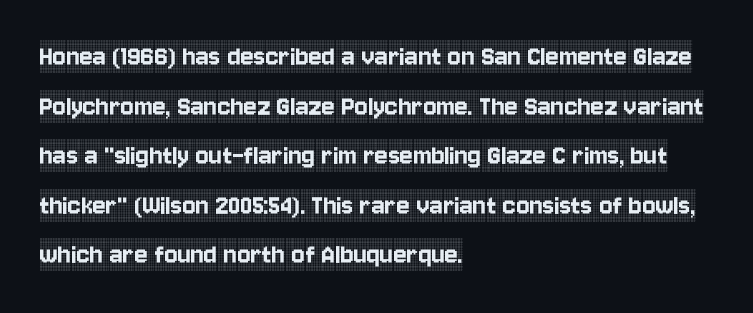
{"serif": "yes", "italic": "no", "width": "condensed", "x_height": "large", "monospaced": "no", "underline": "no", "align": "left", "line_spacing": "normal", "line_spacing_ratio": 1.6, "letter_spacing": "normal", "letter_spacing_em": 0.0, "glyph_px": 31}
